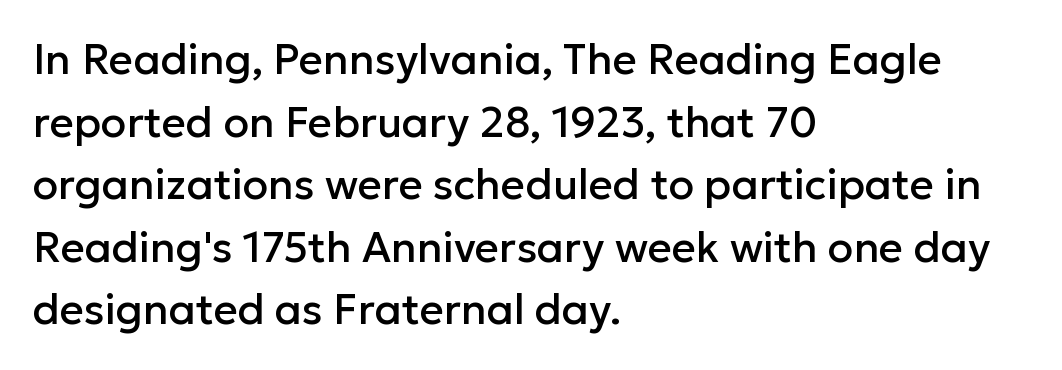
Q: Is the text italic (slanted)? A: No, it is upright.
Q: Is the typeface a serif or a sans-serif typeface? A: Sans-serif.
Q: Is the text underlined? A: No.
Q: How is the paragraph aligned? A: Left-aligned.
Q: Is the spacing between letters normal or unusually wide? A: Normal.
Q: Is the spacing between lines tight, normal or loose? A: Normal.
Q: Width (condensed, normal, or wide)? A: Normal.
Q: Stroke contrast? A: Low.
Q: x-height? A: Medium.
Q: Monospaced? A: No.
